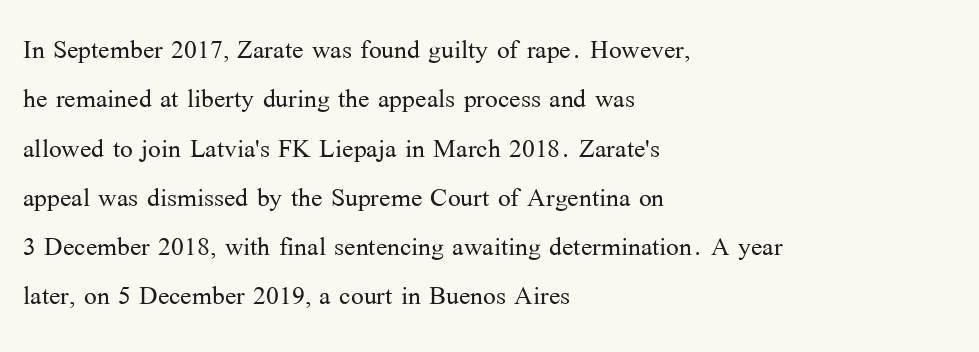
Q: Is the text bold? A: No.
Q: Is the text italic (slanted)? A: No, it is upright.
Q: Is the typeface a serif or a sans-serif typeface? A: Serif.
Q: Is the text underlined? A: No.
Q: How is the paragraph aligned? A: Left-aligned.
Q: Is the spacing between letters normal or unusually wide? A: Normal.
Q: Is the spacing between lines tight, normal or loose? A: Normal.
Q: Width (condensed, normal, or wide)? A: Normal.
Q: Stroke contrast? A: Medium.
Q: x-height? A: Medium.
Q: Monospaced? A: No.
